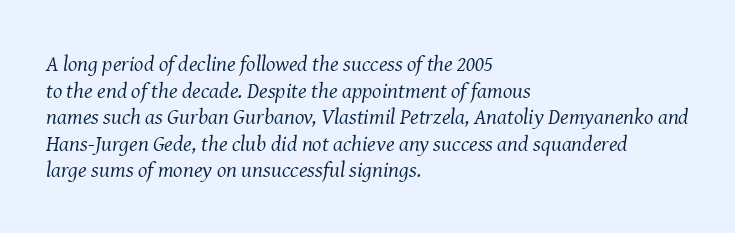
Q: Is the text bold? A: No.
Q: Is the text italic (slanted)? A: Yes, it leans right by about 8 degrees.
Q: Is the text underlined? A: No.
Q: How is the paragraph aligned? A: Left-aligned.
Q: Is the spacing between letters normal or unusually wide? A: Normal.
